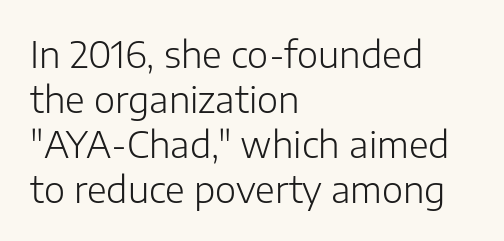
{"serif": "no", "italic": "no", "bold": "no", "weight": "light", "width": "normal", "stroke_contrast": "low", "x_height": "medium", "monospaced": "no", "underline": "no", "align": "left", "line_spacing": "normal", "line_spacing_ratio": 1.25, "letter_spacing": "normal", "letter_spacing_em": 0.0, "glyph_px": 36}
